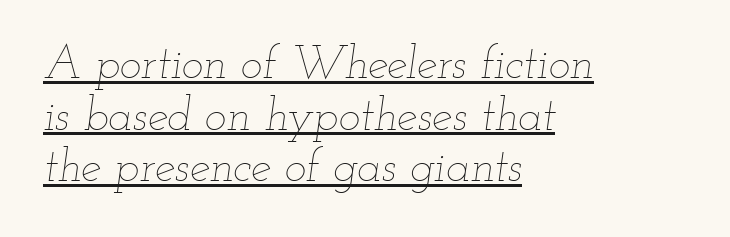
The image shows 46 px thin, wide type, italic (leaning right); set left-aligned, tight line spacing (1.12x), normal letter spacing, underlined; low stroke contrast and a small x-height.
